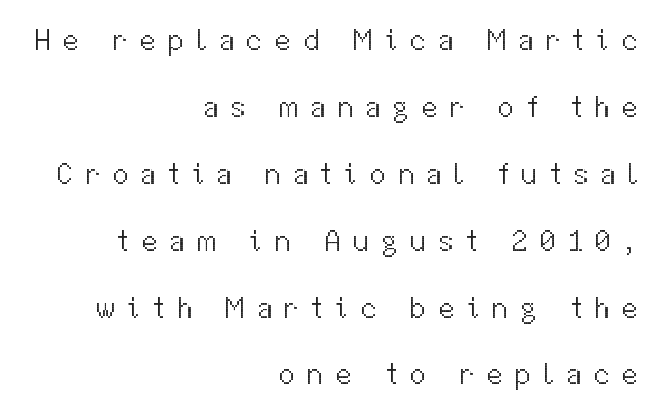
Q: Is the text bold? A: No.
Q: Is the text italic (slanted)? A: No, it is upright.
Q: Is the typeface a serif or a sans-serif typeface? A: Sans-serif.
Q: Is the text underlined? A: No.
Q: How is the paragraph aligned? A: Right-aligned.
Q: Is the spacing between letters normal or unusually wide? A: Unusually wide.
Q: Is the spacing between lines tight, normal or loose? A: Loose.
Q: Width (condensed, normal, or wide)? A: Normal.
Q: Stroke contrast? A: Medium.
Q: x-height? A: Medium.
Q: Monospaced? A: No.
